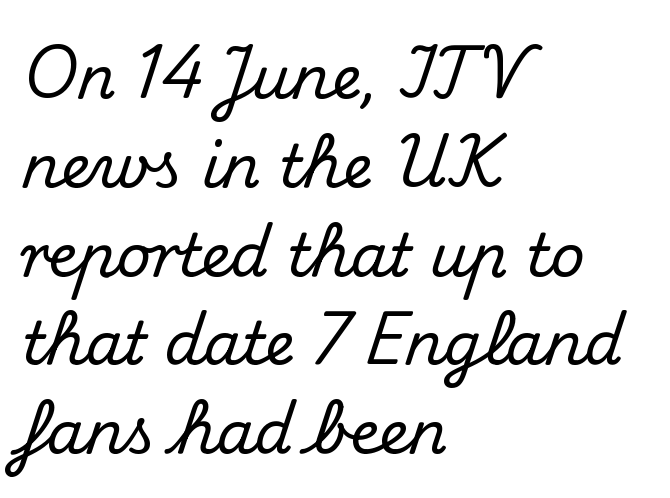
The designer went with a serif here, giving each stem small feet. The gap between lines stays unmarked. These lines keep a tight, regular rhythm from letter to letter.
